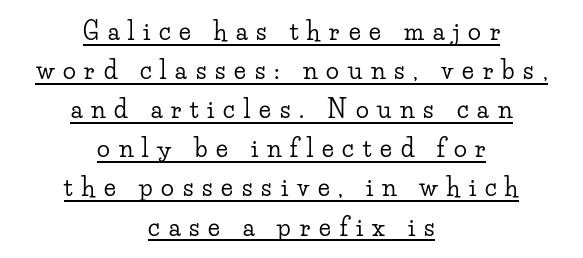
Q: Is the text italic (slanted)? A: No, it is upright.
Q: Is the text underlined? A: Yes.
Q: How is the paragraph aligned? A: Centered.
Q: Is the spacing between letters normal or unusually wide? A: Unusually wide.
Q: Is the spacing between lines tight, normal or loose? A: Normal.
